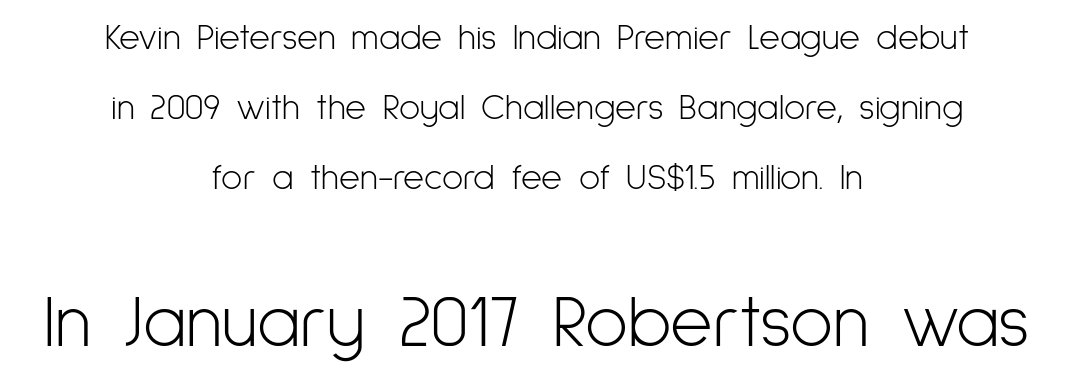
Regarding serifs, this sample does without them. Baseline-to-baseline distance is far greater than the letter height. Two sizes are in play, and the larger belongs to the second block. Descenders hang freely into open space. Is this a heavy cut? Hardly; it is regular or lighter. Each letter keeps its own natural width here, so spacing adapts to shape.
